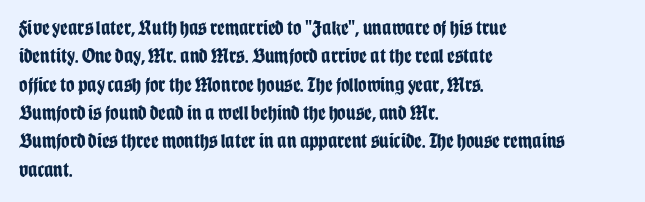
Q: Is the text bold? A: Yes.
Q: Is the text italic (slanted)? A: No, it is upright.
Q: Is the text underlined? A: No.
Q: How is the paragraph aligned? A: Left-aligned.
Q: Is the spacing between letters normal or unusually wide? A: Normal.
Q: Is the spacing between lines tight, normal or loose? A: Normal.
